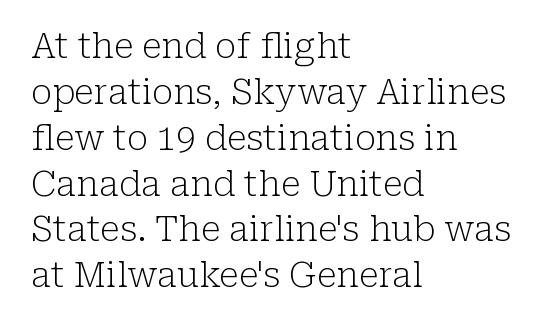
The type sits square on the baseline with zero lean. This sample uses plain, unmodified letter spacing. Do the characters align in a grid? No, the font is proportional. The baseline area is clear. The type family on display is of the serif kind.
